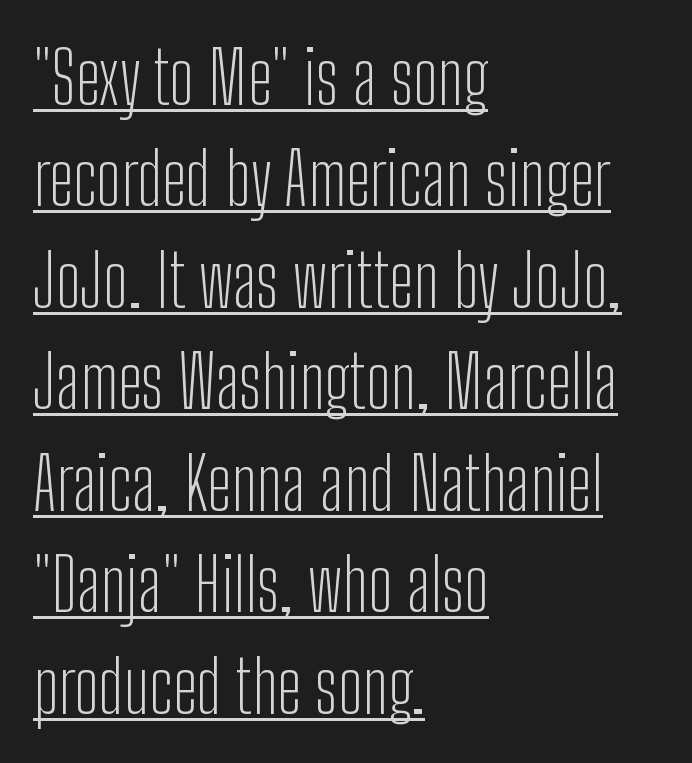
The passage shown is typed in a proportional face where columns would drift. Left-aligned paragraph, ragged on the right. Successive baselines arrive at the customary interval. Rendered with straight, roman letterforms. No letter is thick-stroked: the sample isn't bold. This is sans-serif lettering, the kind often seen on screens and signage.
